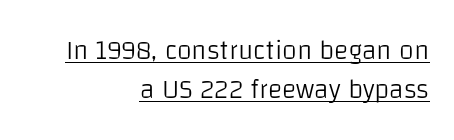
This sample carries an underscore along the baseline area. Regarding leading, the lines here are spaced in the standard way. This sample uses plain, unmodified letter spacing. The letters stand upright; this is a roman face. Stems here are at most as thick as an everyday book face. Is the block centered? No — it sits flush against the right margin.
